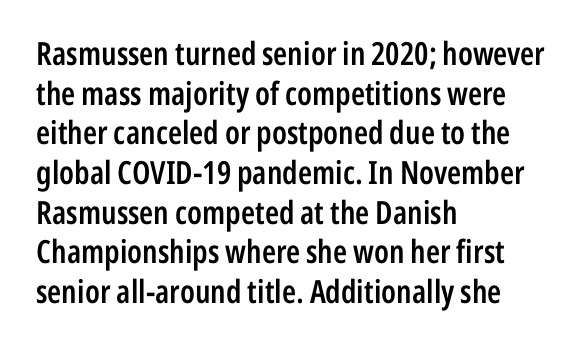
The ragged edge is on the right, which tells us the setting is flush left. The typesetting leans somewhat heavy: a semibold. Unmarked baselines from the first word to the last. Note the varied advance widths — an 'i' is clearly narrower than an 'm'. Between one letter and the next there's only the usual sliver of space.
